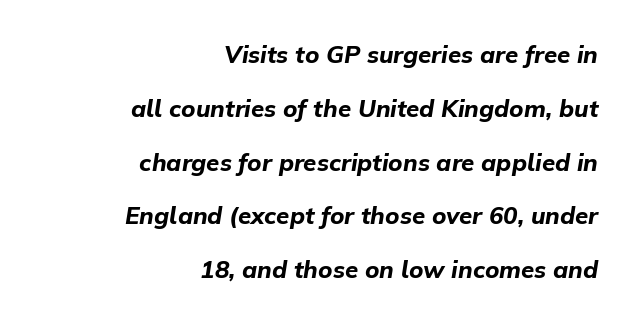
{"italic": "yes", "lean": "right", "slant_degrees": 9, "bold": "yes", "underline": "no", "align": "right", "line_spacing": "loose", "line_spacing_ratio": 2.24, "letter_spacing": "normal", "letter_spacing_em": 0.0, "glyph_px": 24}
